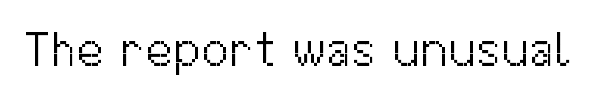
Vertical stems look standard width or narrower in stroke. Glance below the letters and you will spot only blank space. Spacing between characters is what you'd get straight out of the box. The lettering holds an erect, upright posture throughout.
